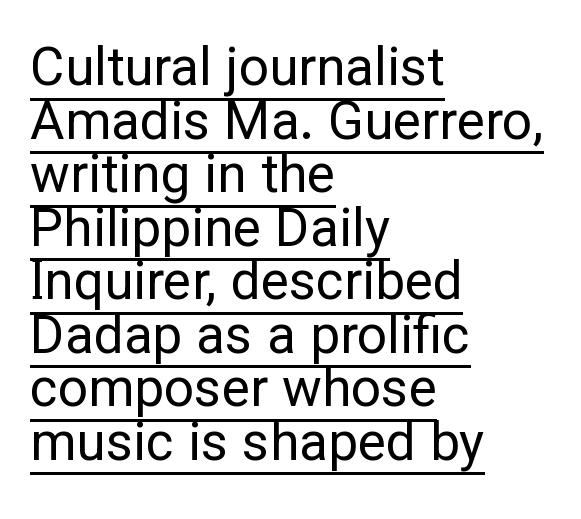
The image shows 53 px regular-weight sans-serif type, upright; set left-aligned, tight line spacing (1.01x), normal letter spacing, underlined; low stroke contrast and a medium x-height.
